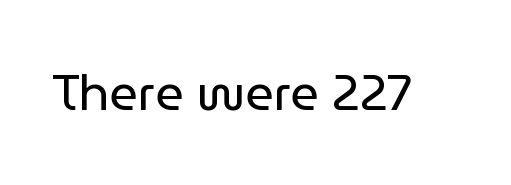
Regarding serifs, this sample does without them. Varying glyph widths throughout — classic text-font behaviour. Vertical stems look standard width or narrower in stroke. This rendering leaves character spacing at its baseline value. This is roman type, the default non-slanted kind.
